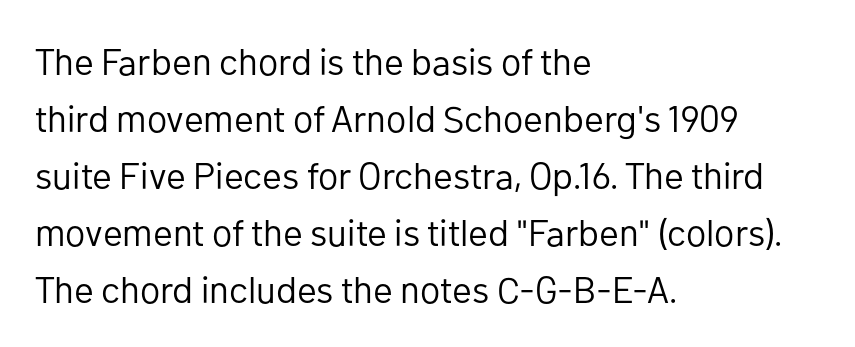
{"serif": "no", "italic": "no", "bold": "no", "weight": "regular", "width": "normal", "stroke_contrast": "low", "x_height": "medium", "monospaced": "no", "underline": "no", "align": "left", "line_spacing": "normal", "line_spacing_ratio": 1.54, "letter_spacing": "normal", "letter_spacing_em": 0.0, "glyph_px": 37}
